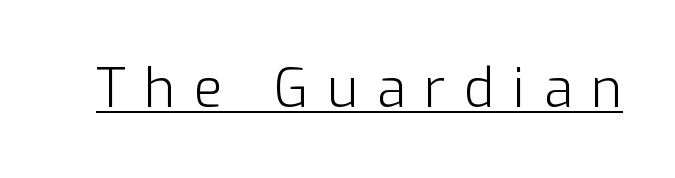
{"serif": "no", "italic": "no", "bold": "no", "weight": "light", "width": "normal", "stroke_contrast": "low", "x_height": "medium", "monospaced": "no", "underline": "yes", "letter_spacing": "wide", "letter_spacing_em": 0.35, "glyph_px": 53}
